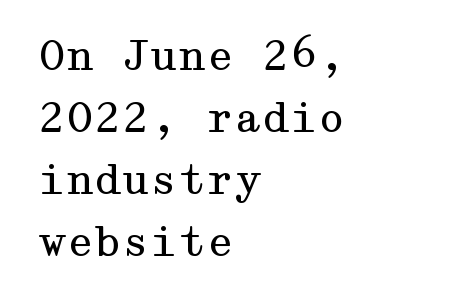
{"serif": "yes", "italic": "no", "bold": "no", "weight": "regular", "width": "wide", "stroke_contrast": "medium", "x_height": "medium", "underline": "no", "align": "left", "line_spacing": "normal", "line_spacing_ratio": 1.55, "letter_spacing": "normal", "letter_spacing_em": 0.0, "glyph_px": 40}
